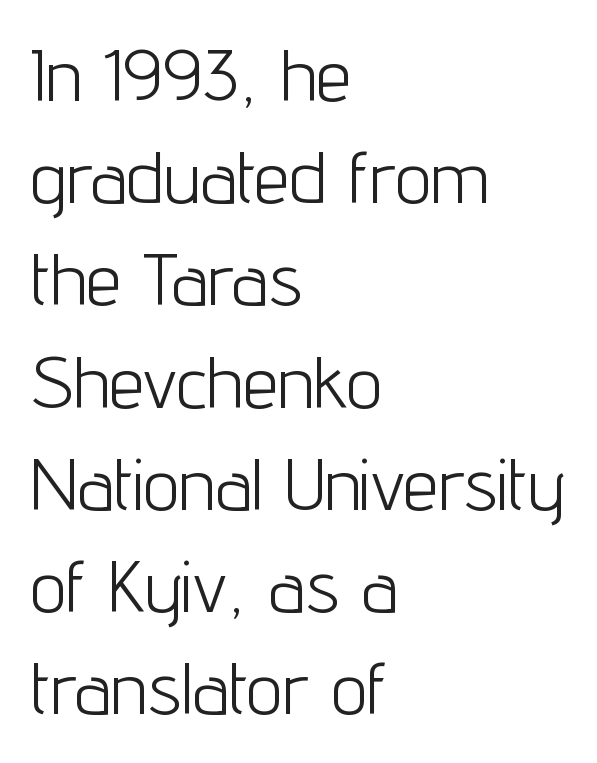
Q: Is the text bold? A: No.
Q: Is the text italic (slanted)? A: No, it is upright.
Q: Is the typeface a serif or a sans-serif typeface? A: Sans-serif.
Q: Is the text underlined? A: No.
Q: How is the paragraph aligned? A: Left-aligned.
Q: Is the spacing between letters normal or unusually wide? A: Normal.
Q: Is the spacing between lines tight, normal or loose? A: Normal.
Q: Width (condensed, normal, or wide)? A: Condensed.
Q: Stroke contrast? A: Low.
Q: x-height? A: Medium.
Q: Monospaced? A: No.
